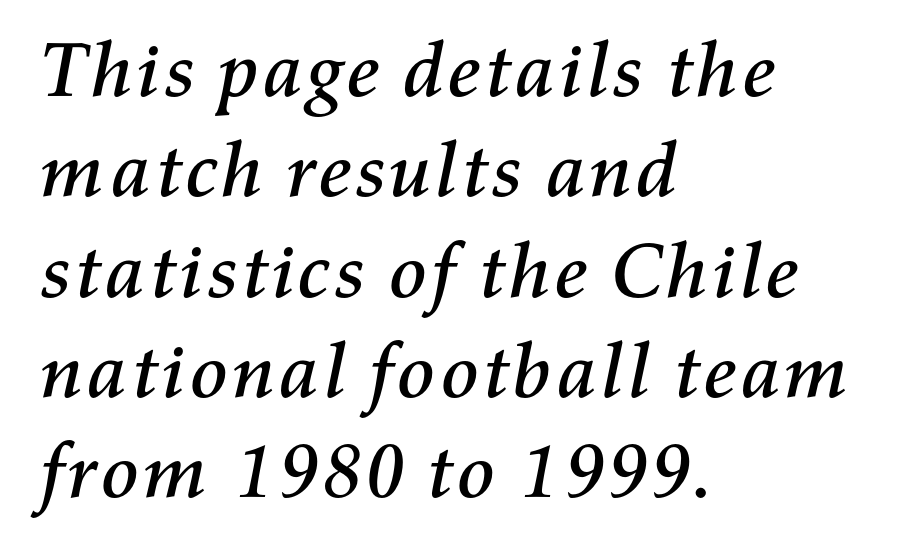
The image shows 79 px text type, italic (leaning right); set left-aligned, normal line spacing (1.27x), normal letter spacing, not underlined; medium stroke contrast and a medium x-height.
